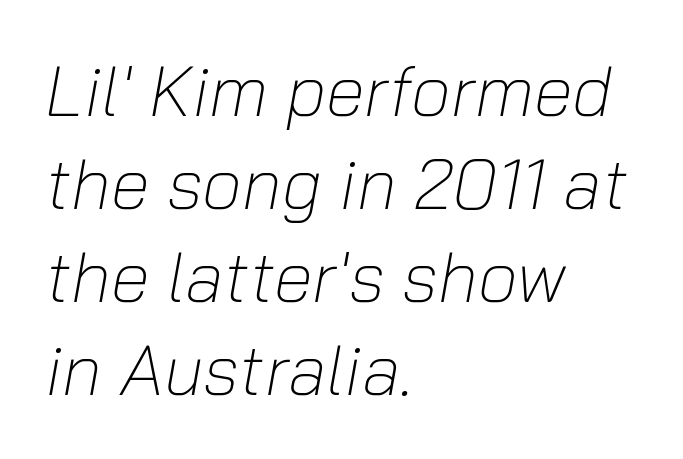
Each letter keeps its own natural width here, so spacing adapts to shape. Looking at the ascenders, they clearly lean. Is this a heavy cut? Hardly; it is regular or lighter. Unmarked baselines from the first word to the last.
